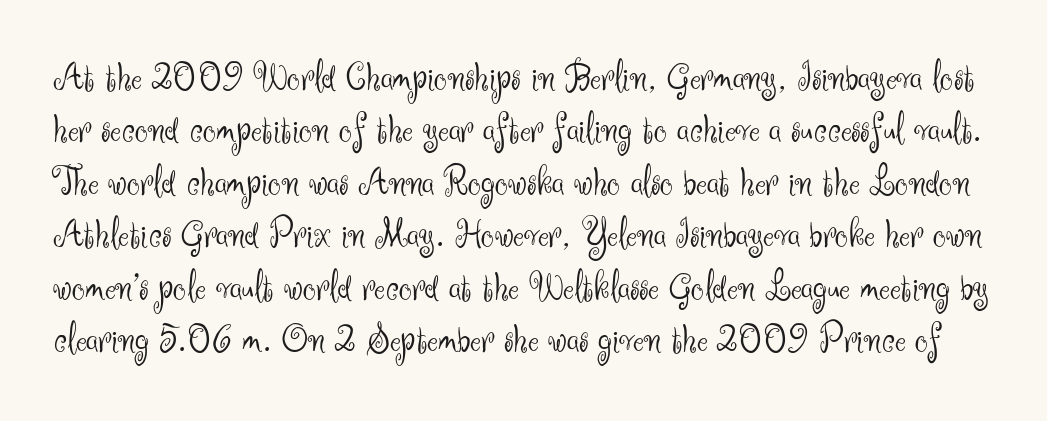
The image shows 41 px light sans-serif type, upright; set normal line spacing (1.28x), normal letter spacing, not underlined; medium stroke contrast and a small x-height.
